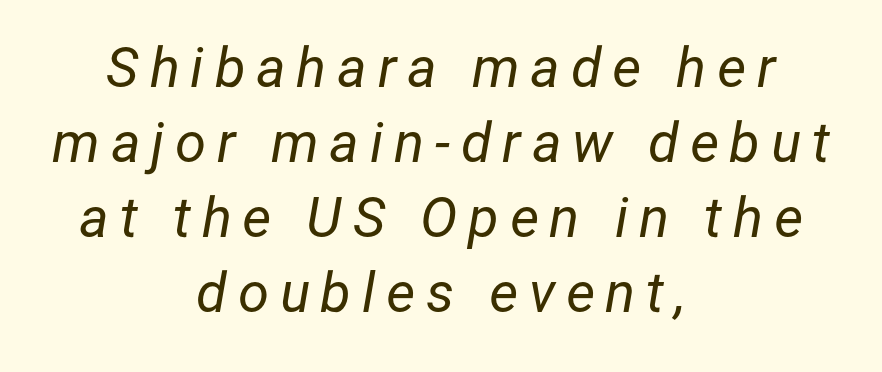
Q: Is the text bold? A: No.
Q: Is the text italic (slanted)? A: Yes, it leans right by about 12 degrees.
Q: Is the text underlined? A: No.
Q: How is the paragraph aligned? A: Centered.
Q: Is the spacing between lines tight, normal or loose? A: Normal.
Q: Width (condensed, normal, or wide)? A: Normal.
Q: Stroke contrast? A: Low.
Q: x-height? A: Medium.
Q: Monospaced? A: No.
